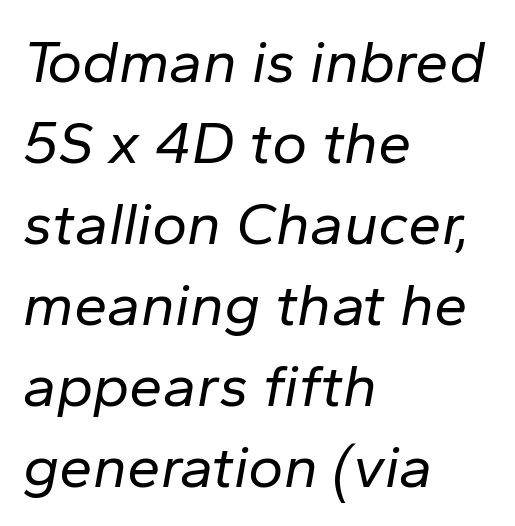
Q: Is the text bold? A: No.
Q: Is the text italic (slanted)? A: Yes, it leans right by about 10 degrees.
Q: Is the text underlined? A: No.
Q: How is the paragraph aligned? A: Left-aligned.
Q: Is the spacing between letters normal or unusually wide? A: Normal.
Q: Is the spacing between lines tight, normal or loose? A: Normal.
Q: Width (condensed, normal, or wide)? A: Normal.
Q: Stroke contrast? A: Low.
Q: x-height? A: Medium.
Q: Monospaced? A: No.
